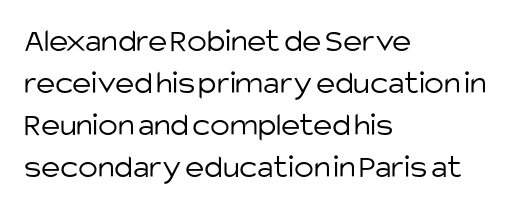
{"serif": "no", "italic": "no", "bold": "no", "weight": "light", "width": "normal", "stroke_contrast": "low", "x_height": "large", "monospaced": "no", "underline": "no", "align": "left", "line_spacing": "normal", "line_spacing_ratio": 1.27, "letter_spacing": "normal", "letter_spacing_em": 0.0, "glyph_px": 33}
